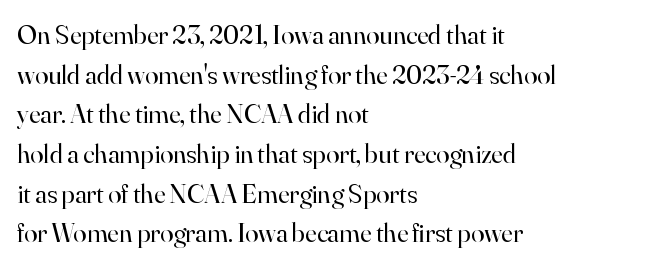
The image shows 27 px text type, upright; set left-aligned, normal line spacing (1.47x), normal letter spacing, not underlined.
